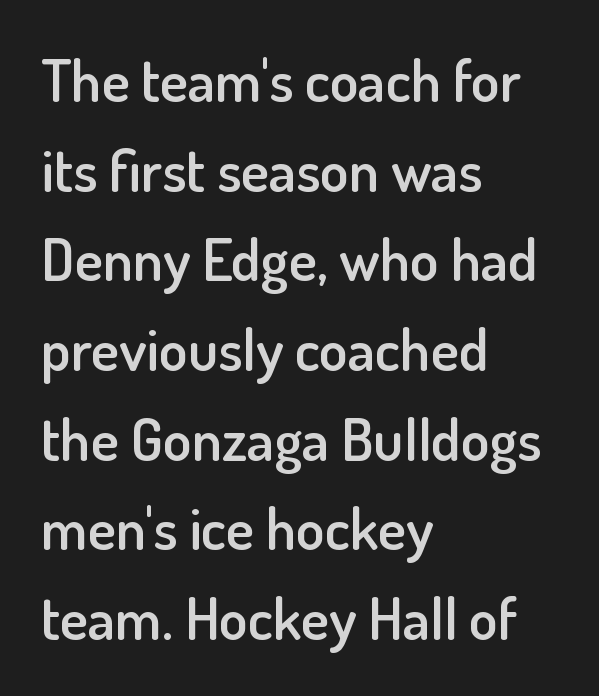
Q: Is the text bold? A: Semi-bold.
Q: Is the text italic (slanted)? A: No, it is upright.
Q: Is the typeface a serif or a sans-serif typeface? A: Sans-serif.
Q: Is the text underlined? A: No.
Q: How is the paragraph aligned? A: Left-aligned.
Q: Is the spacing between letters normal or unusually wide? A: Normal.
Q: Is the spacing between lines tight, normal or loose? A: Normal.
Q: Width (condensed, normal, or wide)? A: Normal.
Q: Stroke contrast? A: Low.
Q: x-height? A: Small.
Q: Monospaced? A: No.
